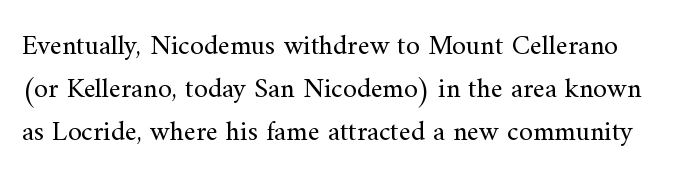
The image shows 28 px regular-weight serif type, upright; set normal line spacing (1.54x), normal letter spacing, not underlined; medium stroke contrast and a small x-height.
